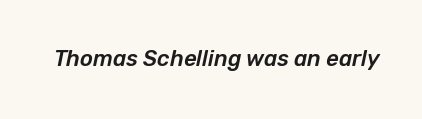
The specimen omits any rule beneath the text block's lines. Italic: yes, the glyphs are oblique. Compared with typical body copy, the letter spacing here is the same.
